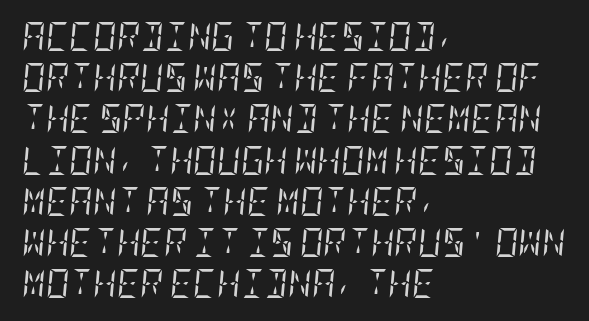
{"serif": "yes", "italic": "yes", "lean": "right", "slant_degrees": 5, "bold": "no", "weight": "regular", "width": "condensed", "stroke_contrast": "low", "x_height": "large", "underline": "no", "align": "left", "line_spacing": "normal", "line_spacing_ratio": 1.42, "letter_spacing": "normal", "letter_spacing_em": 0.0, "glyph_px": 29}
